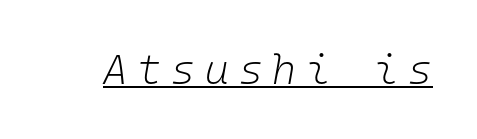
The image shows 41 px light type, italic (leaning right), monospaced; set unusually wide letter spacing (+0.24 em), underlined; low stroke contrast and a medium x-height.
